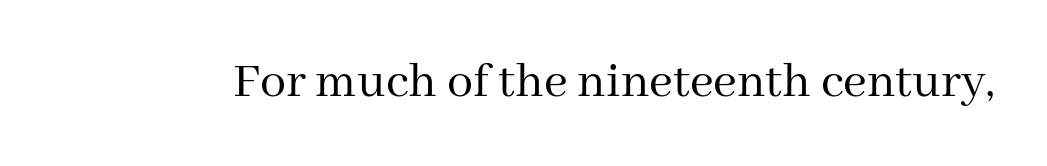
The image shows 52 px regular-weight serif type, upright; set normal letter spacing, not underlined; medium stroke contrast and a medium x-height.
